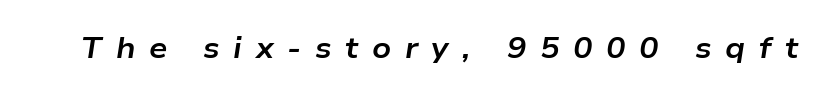
Q: Is the text bold? A: Yes.
Q: Is the text italic (slanted)? A: Yes, it leans right by about 9 degrees.
Q: Is the text underlined? A: No.
Q: Is the spacing between letters normal or unusually wide? A: Unusually wide.
Q: Width (condensed, normal, or wide)? A: Wide.
Q: Stroke contrast? A: Low.
Q: x-height? A: Medium.
Q: Monospaced? A: No.
